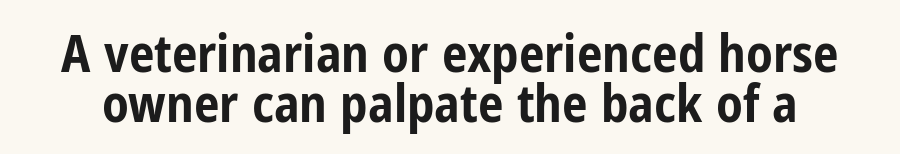
{"serif": "no", "italic": "no", "bold": "yes", "weight": "bold", "width": "condensed", "stroke_contrast": "low", "x_height": "medium", "monospaced": "no", "underline": "no", "line_spacing": "tight", "line_spacing_ratio": 0.98, "letter_spacing": "normal", "letter_spacing_em": 0.0, "glyph_px": 51}
